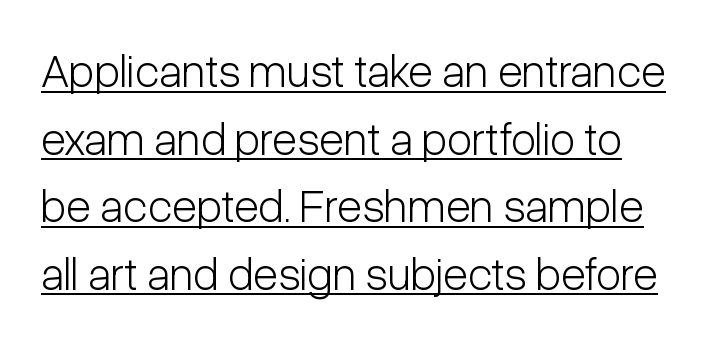
A typesetter would call this proportional, since set widths differ per character. This sample uses a sans-serif face. The letters look calm and open, with moderate or lighter stems. Notice how descenders clear the ascenders below comfortably — that's standard leading. If you drew a line through each stem, it would be perfectly vertical. A typesetter would call this zero additional tracking.
